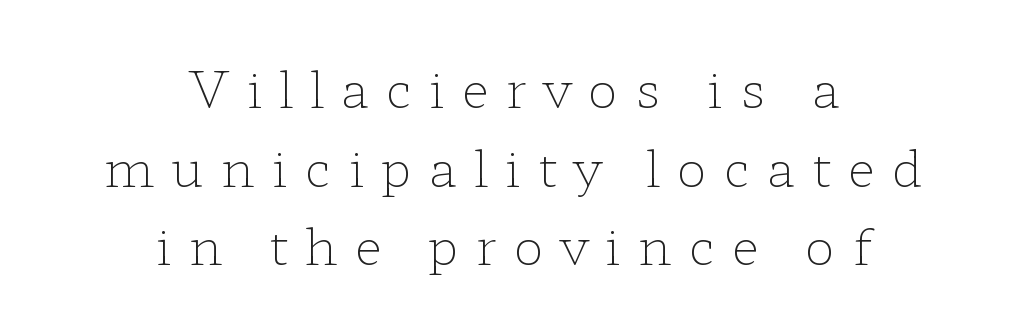
The lines in this sample share a center point and differ in where they start and stop. This sample has the flowing, uneven cadence of proportional lettering. A light-to-regular cut is what we see here. Look at the tracking — it's clearly loosened, letters drifting apart.
